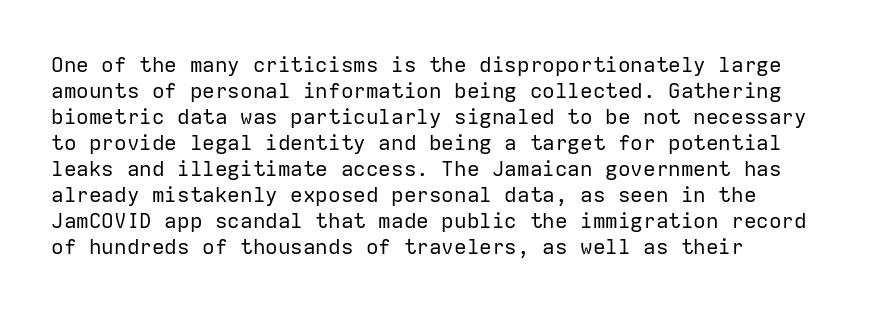
The image shows 21 px text type, upright; set line spacing 1.24x, normal letter spacing, not underlined.
